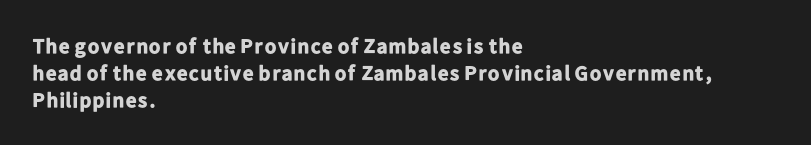
Q: Is the text bold? A: Yes.
Q: Is the text italic (slanted)? A: No, it is upright.
Q: Is the text underlined? A: No.
Q: How is the paragraph aligned? A: Left-aligned.
Q: Is the spacing between letters normal or unusually wide? A: Normal.
Q: Is the spacing between lines tight, normal or loose? A: Normal.
